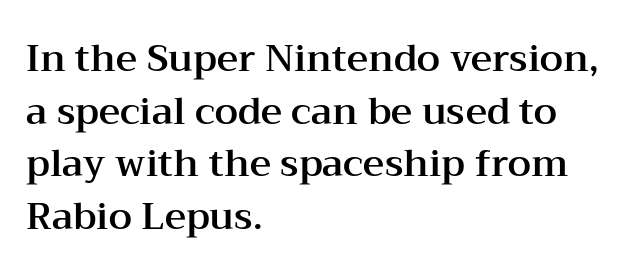
{"serif": "yes", "italic": "no", "width": "wide", "stroke_contrast": "medium", "x_height": "medium", "monospaced": "no", "underline": "no", "align": "left", "line_spacing": "normal", "line_spacing_ratio": 1.42, "letter_spacing": "normal", "letter_spacing_em": 0.0, "glyph_px": 37}
